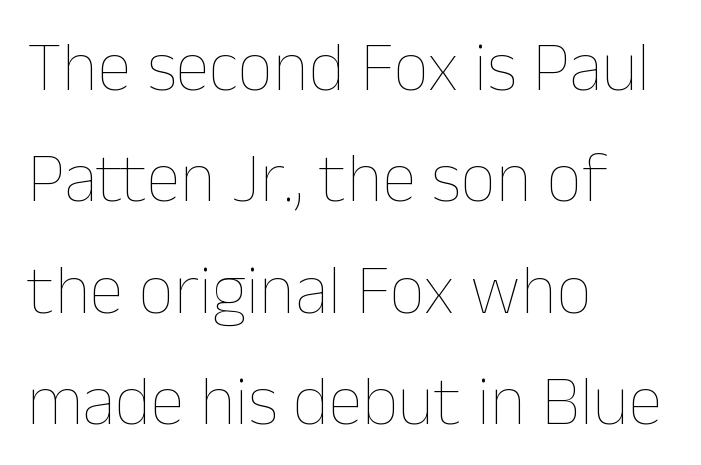
Q: Is the text bold? A: No.
Q: Is the text italic (slanted)? A: No, it is upright.
Q: Is the text underlined? A: No.
Q: How is the paragraph aligned? A: Left-aligned.
Q: Is the spacing between letters normal or unusually wide? A: Normal.
Q: Is the spacing between lines tight, normal or loose? A: Normal.
Q: Width (condensed, normal, or wide)? A: Normal.
Q: Stroke contrast? A: Low.
Q: x-height? A: Medium.
Q: Monospaced? A: No.
